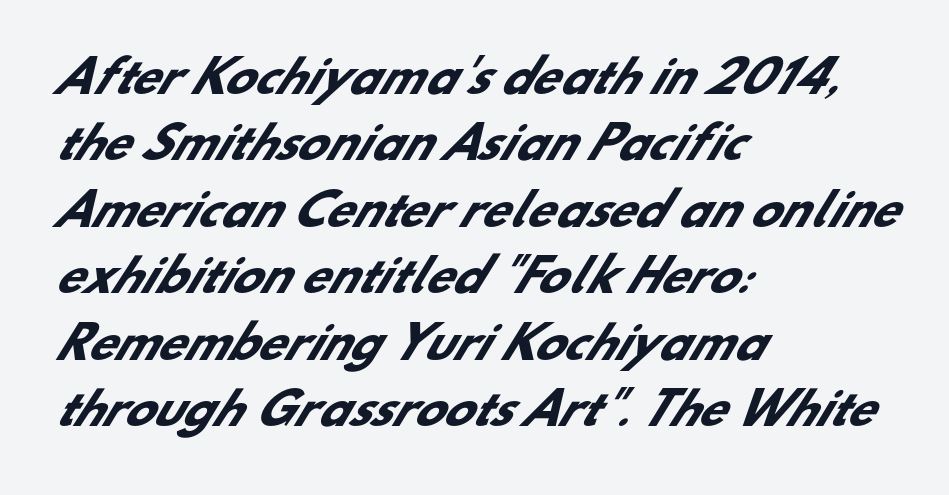
{"serif": "no", "bold": "yes", "weight": "heavy", "width": "normal", "stroke_contrast": "low", "x_height": "small", "monospaced": "no", "underline": "no", "align": "left", "line_spacing": "normal", "line_spacing_ratio": 1.51, "letter_spacing": "normal", "letter_spacing_em": 0.0, "glyph_px": 44}
